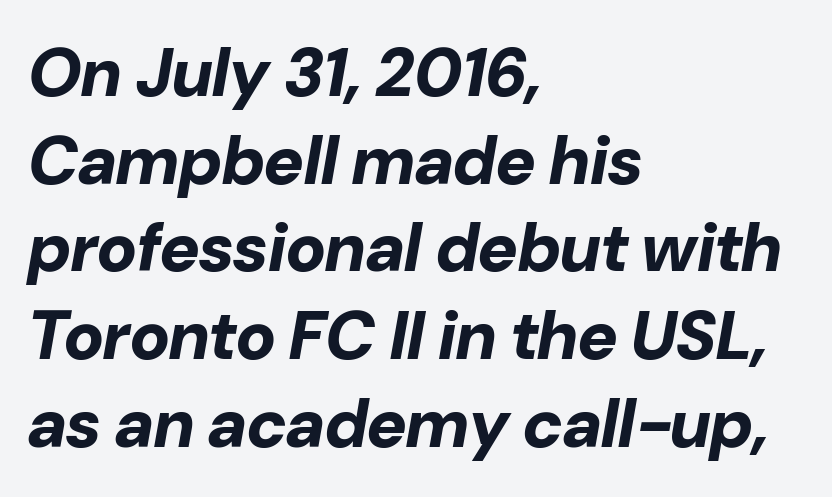
Layout note: lines flush left. These words are printed bold, with thick strokes throughout. The rendering keeps characters at their native spacing. The string is rendered with underlining switched off. This block has exactly the height ordinary leading produces. Looking at the ascenders, they clearly lean.
